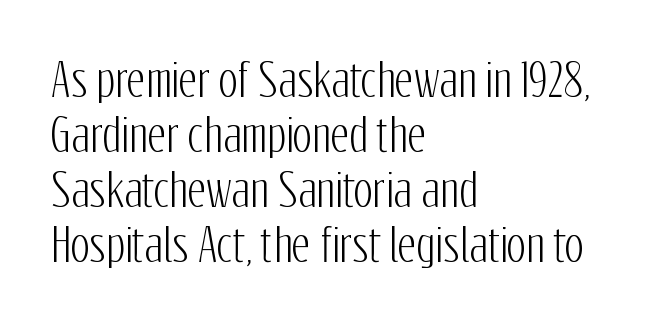
The image shows 45 px condensed sans-serif type, upright; set left-aligned, line spacing 1.22x, normal letter spacing, not underlined; low stroke contrast and a medium x-height.
